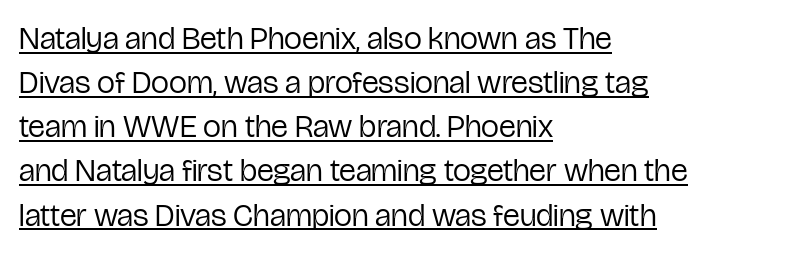
Heaviness? Minimal to ordinary, like unemphasized prose. The letters advance in unequal steps, a hallmark of proportional type. Italic? Not at all — the glyphs are vertical. Stroke terminals: plain, sans-serif. Students, note that the glyphs here touch the page at normal intervals. Looks like someone drew a line under every word here.
